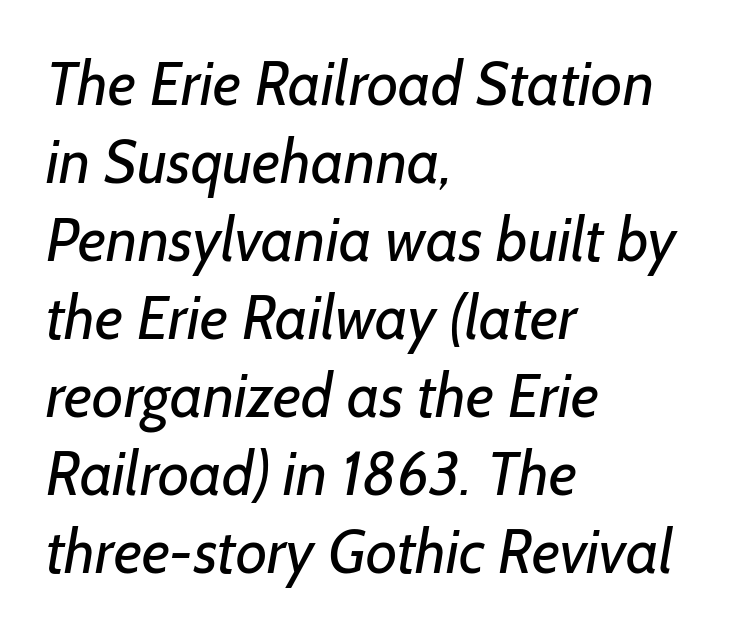
One glance says typical: line gaps are just what's usual. Descender tails drop into unmarked territory. Each stroke keeps to a modest, everyday thickness or less. Line starts are locked; line ends wander. This rendering leaves character spacing at its baseline value.
